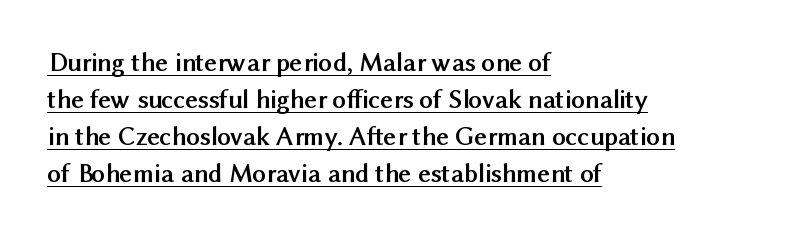
{"italic": "no", "bold": "yes", "underline": "yes", "align": "left", "line_spacing": "normal", "line_spacing_ratio": 1.37, "letter_spacing": "normal", "letter_spacing_em": 0.0, "glyph_px": 27}
